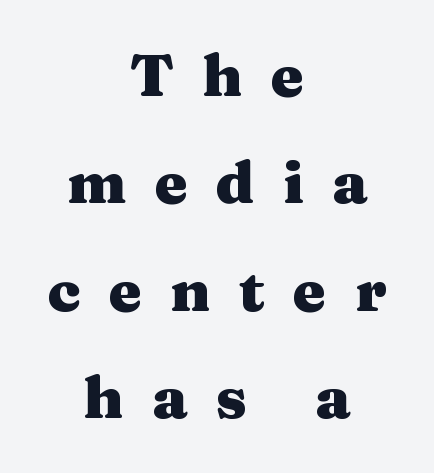
Q: Is the text bold? A: Yes.
Q: Is the text italic (slanted)? A: No, it is upright.
Q: Is the typeface a serif or a sans-serif typeface? A: Serif.
Q: Is the text underlined? A: No.
Q: How is the paragraph aligned? A: Centered.
Q: Is the spacing between letters normal or unusually wide? A: Unusually wide.
Q: Width (condensed, normal, or wide)? A: Wide.
Q: Stroke contrast? A: Medium.
Q: x-height? A: Medium.
Q: Monospaced? A: No.
